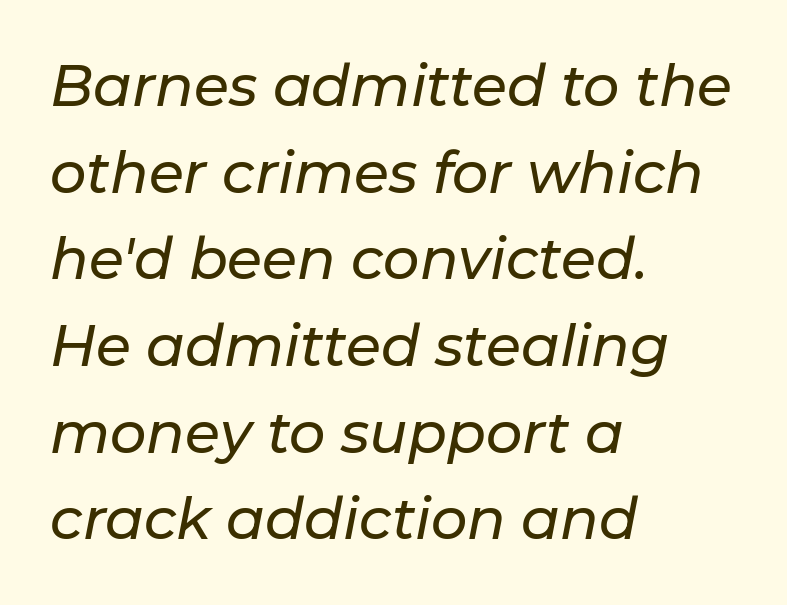
{"italic": "yes", "lean": "right", "slant_degrees": 11, "width": "normal", "stroke_contrast": "low", "x_height": "medium", "monospaced": "no", "underline": "no", "align": "left", "line_spacing": "normal", "line_spacing_ratio": 1.52, "letter_spacing": "normal", "letter_spacing_em": 0.0, "glyph_px": 57}
